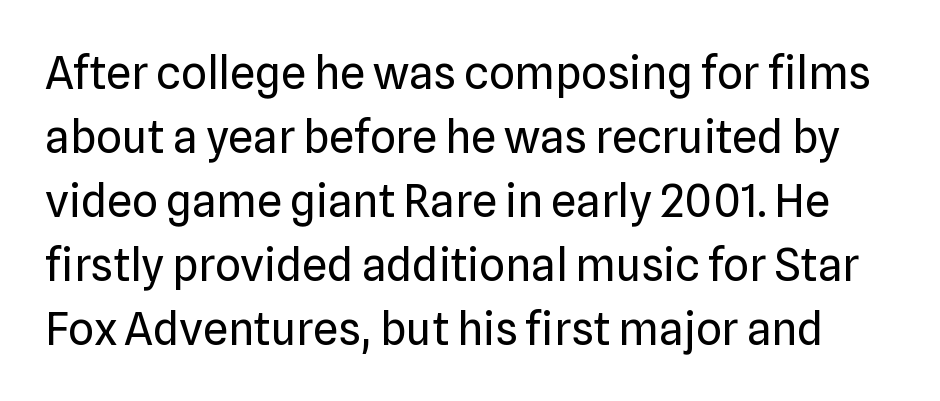
Notice how the stems are strictly vertical — no italics here. In terms of leading, this rendering sits right in the middle. Type style note: lacks serifs. These lines are rendered in a variable-pitch font.
